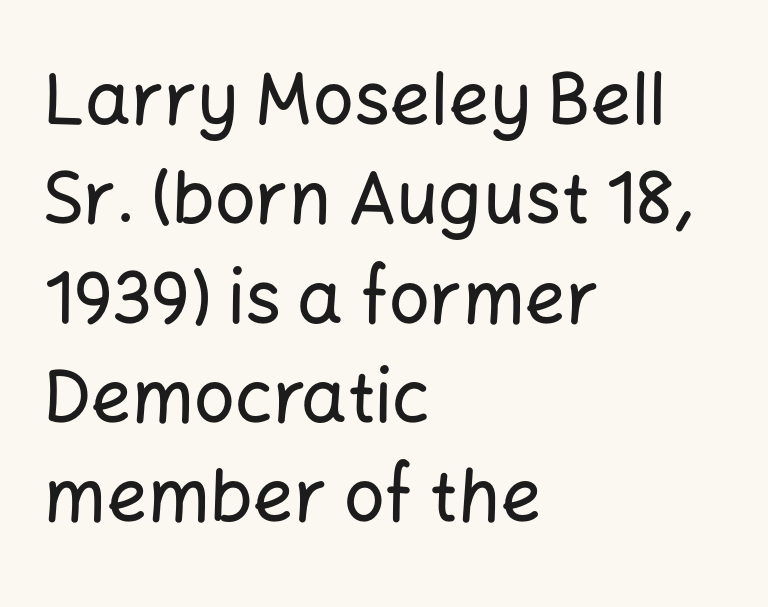
Q: Is the text italic (slanted)? A: No, it is upright.
Q: Is the typeface a serif or a sans-serif typeface? A: Sans-serif.
Q: Is the text underlined? A: No.
Q: How is the paragraph aligned? A: Left-aligned.
Q: Is the spacing between letters normal or unusually wide? A: Normal.
Q: Is the spacing between lines tight, normal or loose? A: Normal.
Q: Width (condensed, normal, or wide)? A: Normal.
Q: Stroke contrast? A: Low.
Q: x-height? A: Medium.
Q: Monospaced? A: No.
